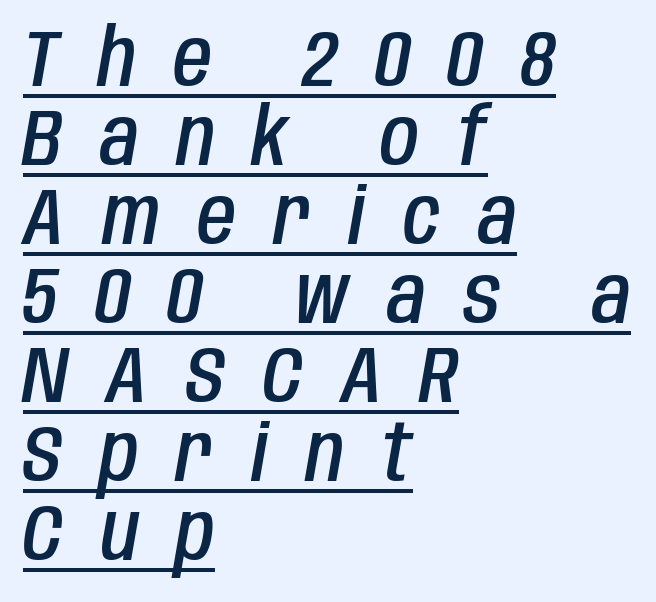
The image shows 79 px semibold, condensed type, italic (leaning right); set left-aligned, tight line spacing (1.0x), unusually wide letter spacing (+0.48 em), underlined; low stroke contrast and a large x-height.
